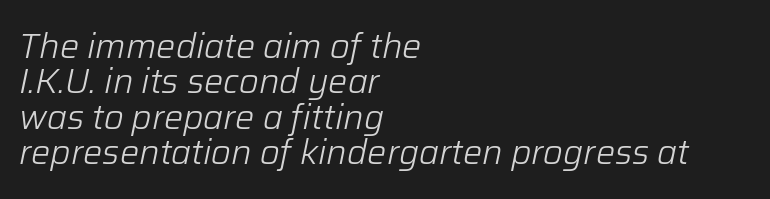
This sample uses plain, unmodified letter spacing. Left-aligned paragraph, ragged on the right. Is the type heavy? It reads as light-to-regular instead. This sample uses an oblique cut, with every glyph tilted off the vertical. Just letters on the line, the space beneath them empty. Rows of type sit shoulder to shoulder in the vertical direction.
